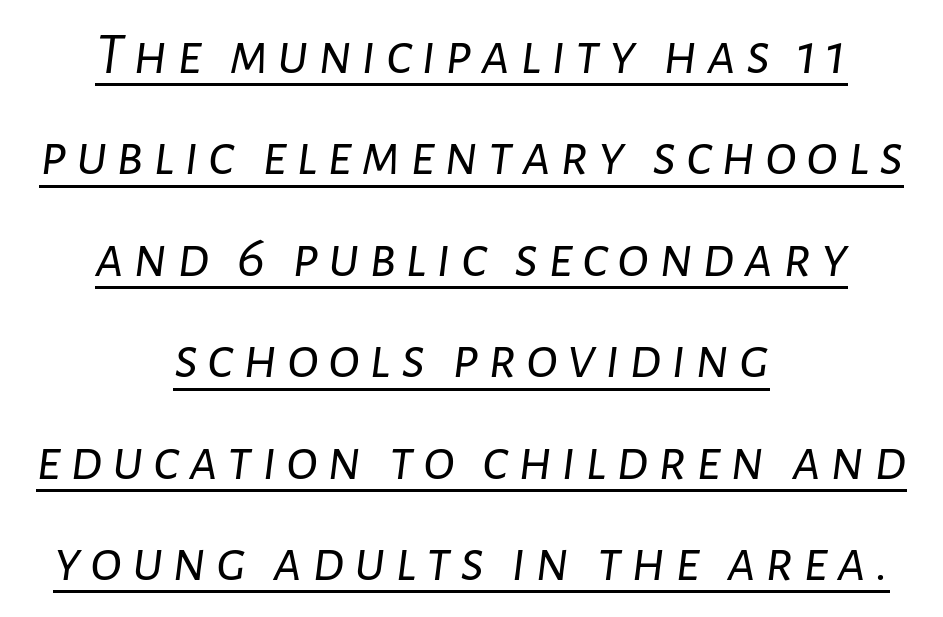
{"italic": "yes", "lean": "right", "slant_degrees": 7, "bold": "no", "weight": "light", "width": "normal", "stroke_contrast": "low", "x_height": "medium", "monospaced": "no", "underline": "yes", "align": "center", "line_spacing": "normal", "line_spacing_ratio": 1.69, "glyph_px": 60}
